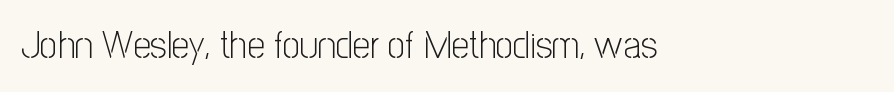
The image shows 39 px light, condensed sans-serif type, upright; set left-aligned, normal letter spacing, not underlined; low stroke contrast and a medium x-height.
